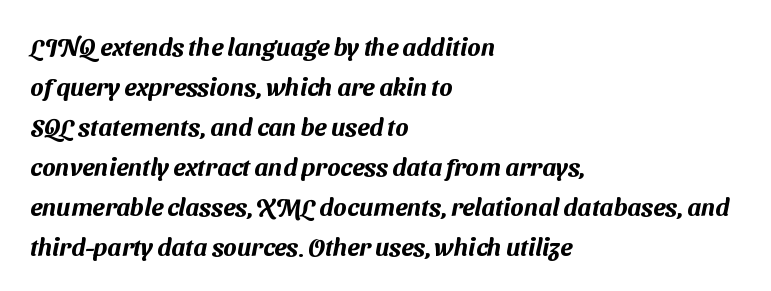
The specimen omits any rule beneath the text block's lines. A student would call this left alignment; a typographer would say flush left, rag right. Standard letterfit; no display-style spreading of the glyphs. Honestly, the row spacing looks completely unremarkable.
